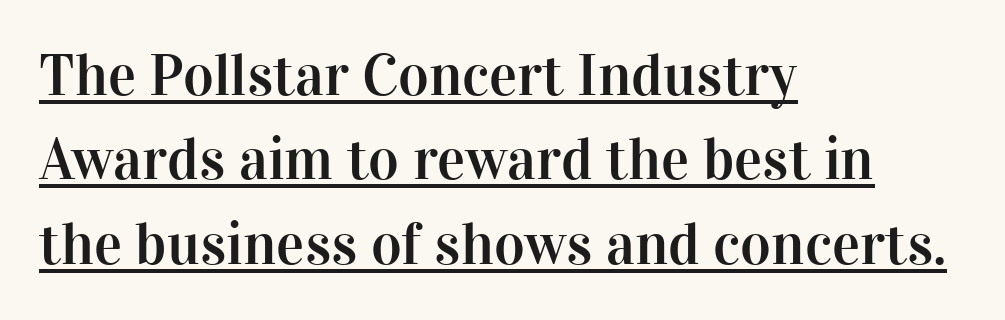
Q: Is the text italic (slanted)? A: No, it is upright.
Q: Is the typeface a serif or a sans-serif typeface? A: Serif.
Q: Is the text underlined? A: Yes.
Q: How is the paragraph aligned? A: Left-aligned.
Q: Is the spacing between letters normal or unusually wide? A: Normal.
Q: Is the spacing between lines tight, normal or loose? A: Normal.
Q: Width (condensed, normal, or wide)? A: Normal.
Q: Stroke contrast? A: High.
Q: x-height? A: Medium.
Q: Monospaced? A: No.
